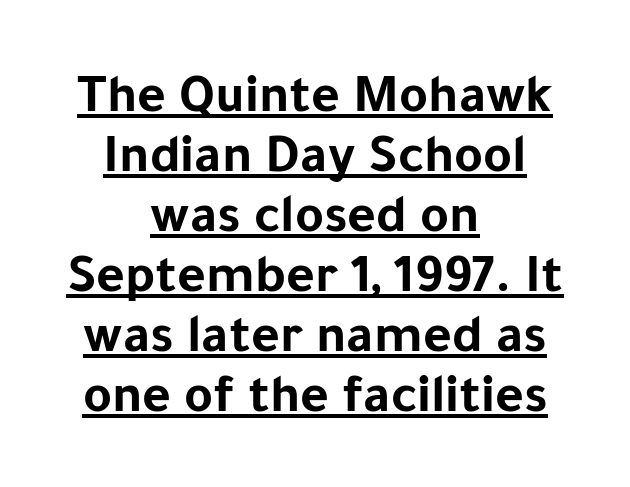
The image shows 55 px bold sans-serif type, upright; set centered, tight line spacing (1.09x), normal letter spacing, underlined; low stroke contrast and a medium x-height.
